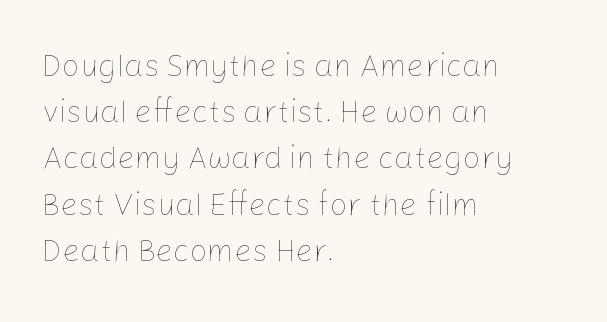
The image shows 31 px thin type, upright; set left-aligned, normal line spacing (1.49x), normal letter spacing, not underlined; low stroke contrast and a medium x-height.
